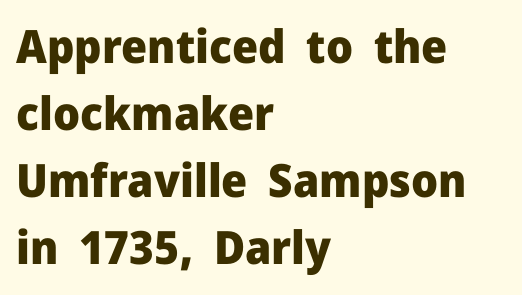
{"serif": "no", "italic": "no", "bold": "yes", "weight": "heavy", "width": "normal", "stroke_contrast": "low", "x_height": "medium", "monospaced": "no", "underline": "no", "align": "left", "line_spacing": "normal", "line_spacing_ratio": 1.46, "letter_spacing": "normal", "letter_spacing_em": 0.0, "glyph_px": 46}
